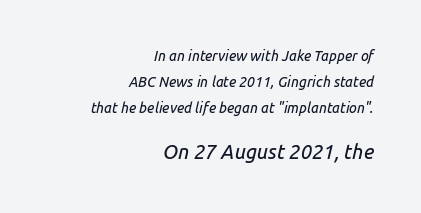
The image shows 20 px text type, italic (leaning right); set right-aligned, line spacing 1.84x, normal letter spacing, not underlined; the second (bottom) block is 1.43x larger.
